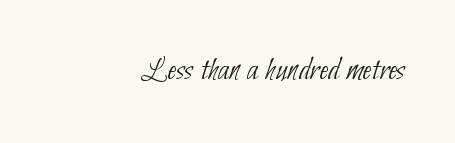
{"serif": "no", "bold": "no", "weight": "thin", "width": "condensed", "stroke_contrast": "low", "x_height": "small", "monospaced": "no", "underline": "no", "align": "right", "letter_spacing": "normal", "letter_spacing_em": 0.0, "glyph_px": 34}
